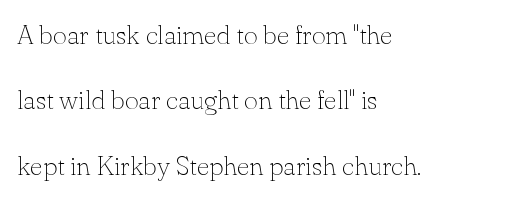
{"italic": "no", "bold": "no", "underline": "no", "align": "left", "line_spacing": "loose", "line_spacing_ratio": 2.42, "letter_spacing": "normal", "letter_spacing_em": 0.0, "glyph_px": 27}
